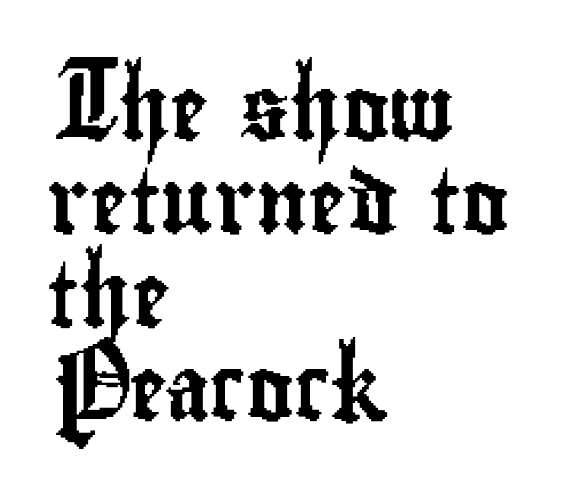
{"serif": "no", "italic": "no", "width": "condensed", "stroke_contrast": "low", "x_height": "small", "monospaced": "no", "underline": "no", "align": "left", "line_spacing": "normal", "line_spacing_ratio": 1.46, "letter_spacing": "normal", "letter_spacing_em": 0.0, "glyph_px": 64}
